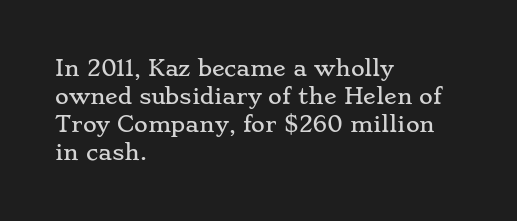
If you measured baseline to baseline, you'd find a middling distance. Descenders are the only things crossing below the line. The lines in this sample share a left origin and differ only in where they stop. Letter spacing: default. Quick note: not italic, upright.
